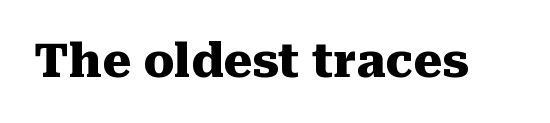
The image shows 46 px heavy serif type, upright; set normal letter spacing, not underlined; medium stroke contrast and a medium x-height.
